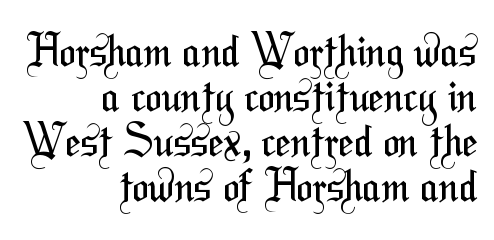
Q: Is the text bold? A: No.
Q: Is the typeface a serif or a sans-serif typeface? A: Sans-serif.
Q: Is the text underlined? A: No.
Q: How is the paragraph aligned? A: Right-aligned.
Q: Is the spacing between letters normal or unusually wide? A: Normal.
Q: Is the spacing between lines tight, normal or loose? A: Tight.
Q: Width (condensed, normal, or wide)? A: Condensed.
Q: Stroke contrast? A: Medium.
Q: x-height? A: Medium.
Q: Monospaced? A: No.
